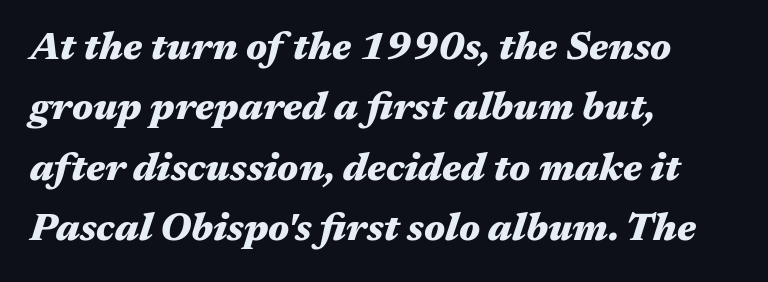
The image shows 39 px heavy, wide type, italic (leaning right); set left-aligned, normal line spacing (1.55x), normal letter spacing, not underlined; medium stroke contrast and a medium x-height.
